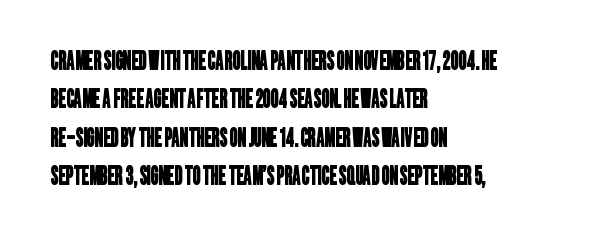
Q: Is the text underlined? A: No.
Q: How is the paragraph aligned? A: Left-aligned.
Q: Is the spacing between letters normal or unusually wide? A: Normal.
Q: Is the spacing between lines tight, normal or loose? A: Normal.
